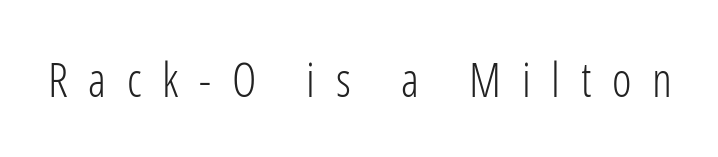
The image shows 47 px light, condensed sans-serif type, upright; set unusually wide letter spacing (+0.44 em), not underlined; low stroke contrast and a medium x-height.
